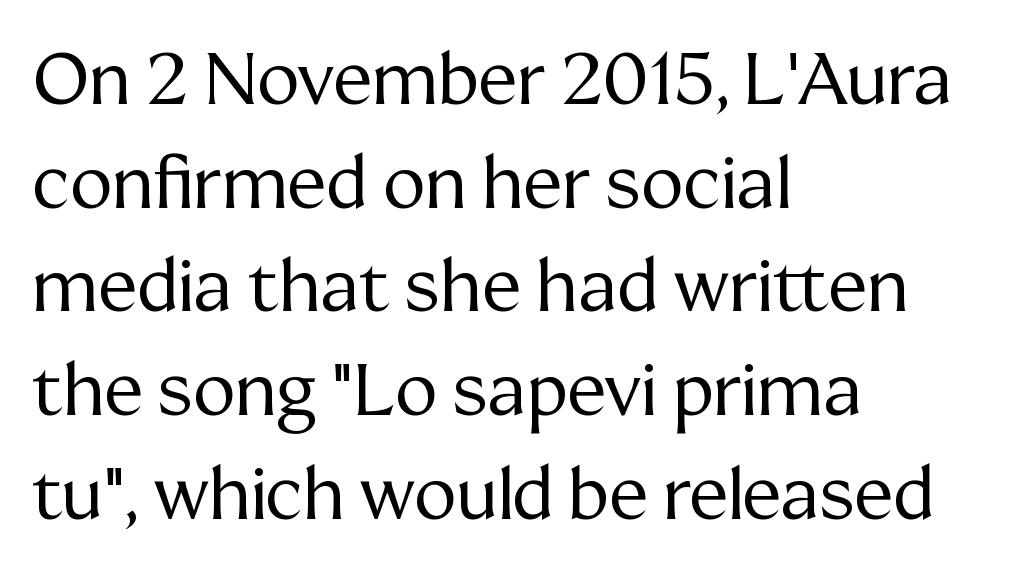
{"serif": "yes", "italic": "no", "bold": "no", "weight": "regular", "width": "normal", "stroke_contrast": "medium", "x_height": "medium", "monospaced": "no", "underline": "no", "align": "left", "line_spacing": "normal", "line_spacing_ratio": 1.44, "letter_spacing": "normal", "letter_spacing_em": 0.0, "glyph_px": 72}
